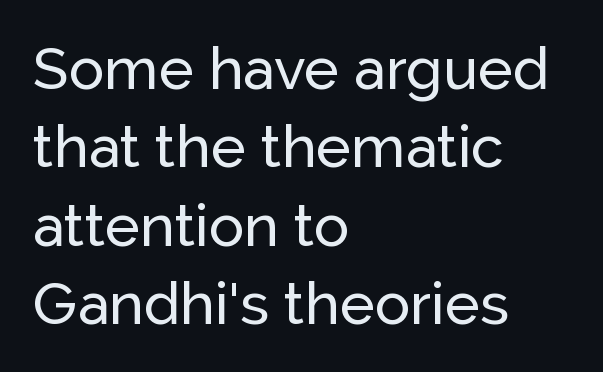
Q: Is the text italic (slanted)? A: No, it is upright.
Q: Is the typeface a serif or a sans-serif typeface? A: Sans-serif.
Q: Is the text underlined? A: No.
Q: How is the paragraph aligned? A: Left-aligned.
Q: Is the spacing between letters normal or unusually wide? A: Normal.
Q: Is the spacing between lines tight, normal or loose? A: Normal.
Q: Width (condensed, normal, or wide)? A: Normal.
Q: Stroke contrast? A: Low.
Q: x-height? A: Medium.
Q: Monospaced? A: No.
